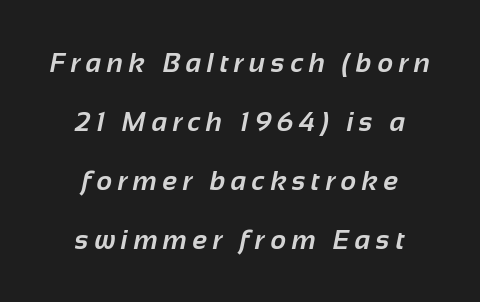
The image shows 27 px bold type; set loose line spacing (2.18x), unusually wide letter spacing (+0.21 em), not underlined.
